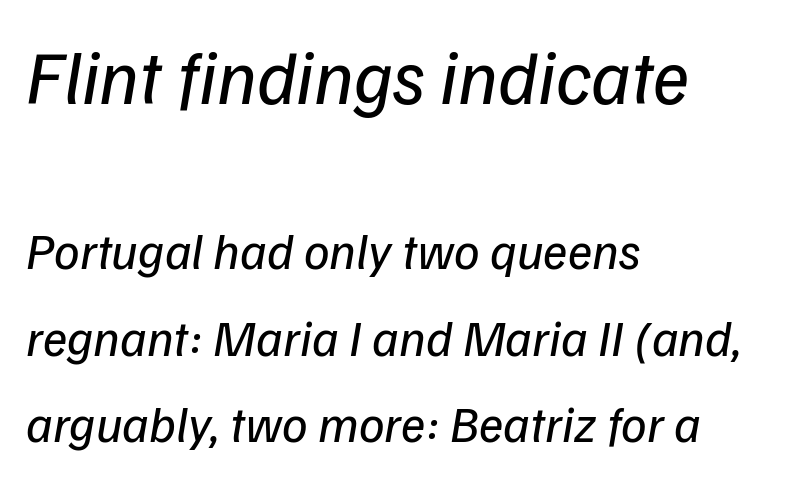
Which of the two is more prominent by size? The first, at the top. A student would call this left alignment; a typographer would say flush left, rag right. The passage shown is not underscored anywhere. Think standard paragraph weight, or any step lighter than that. Successive baselines arrive at the customary interval.
